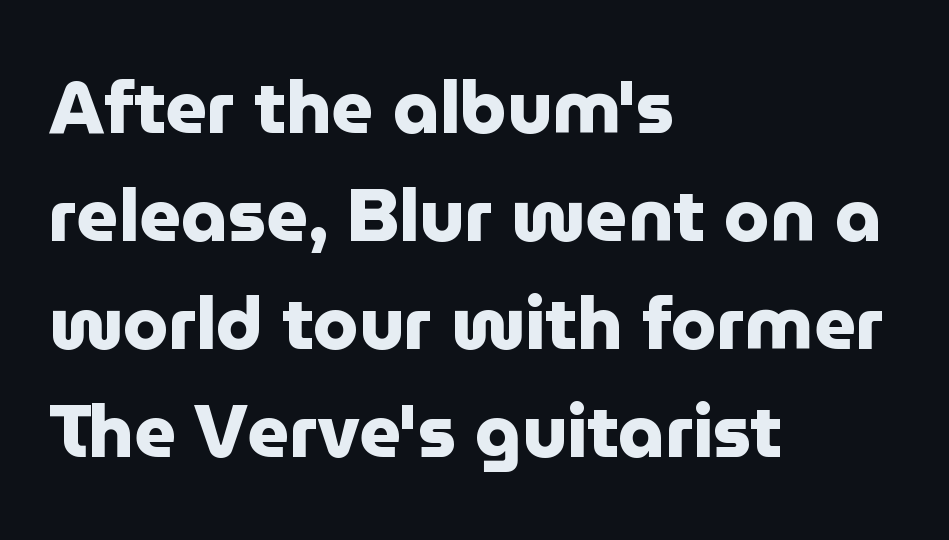
{"serif": "no", "italic": "no", "bold": "yes", "weight": "heavy", "width": "normal", "stroke_contrast": "low", "x_height": "medium", "monospaced": "no", "underline": "no", "align": "left", "line_spacing": "normal", "line_spacing_ratio": 1.48, "letter_spacing": "normal", "letter_spacing_em": 0.0, "glyph_px": 73}
